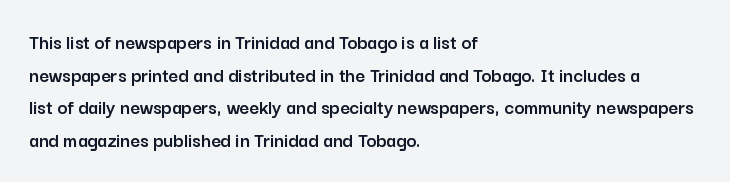
{"italic": "no", "underline": "no", "align": "left", "line_spacing": "normal", "line_spacing_ratio": 1.55, "letter_spacing": "normal", "letter_spacing_em": 0.0, "glyph_px": 21}
